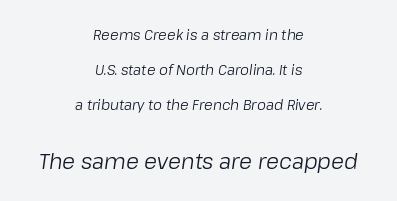
{"italic": "yes", "lean": "right", "slant_degrees": 8, "bold": "no", "underline": "no", "align": "center", "line_spacing": "loose", "line_spacing_ratio": 2.49, "letter_spacing": "normal", "letter_spacing_em": 0.0, "larger_block": "second", "size_ratio": 1.5, "glyph_px": 21}
